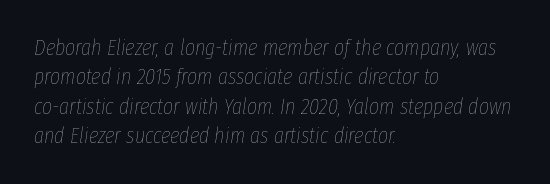
Compared with typical paragraphs, the rows here are spaced about the same. The space directly below the letters is spotless. On a weight scale, this lands at 450 or below. This sample uses plain, unmodified letter spacing. Every row of glyphs begins at an identical x-position on the left.
